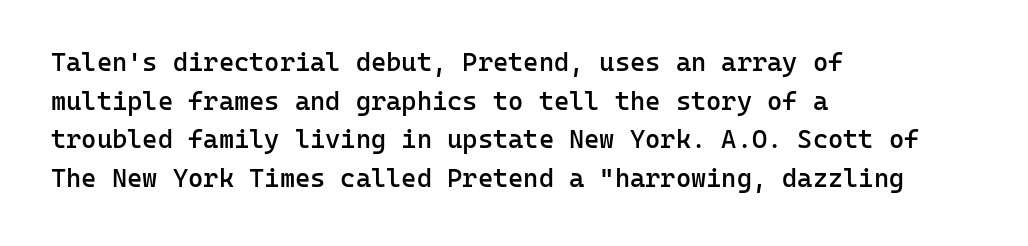
The image shows 26 px text type, upright; set left-aligned, normal line spacing (1.49x), normal letter spacing, not underlined.
